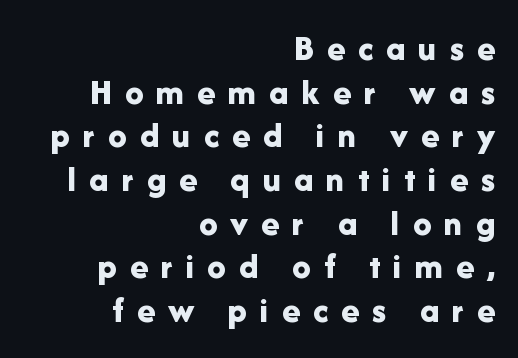
Ordinary non-slanted type is in use. Spacing between characters has been opened up far beyond the box default. You could not count columns in this text — the font is proportionally spaced. Each row of text sits above clean, open space. Nope, no serifs anywhere on these letters.
